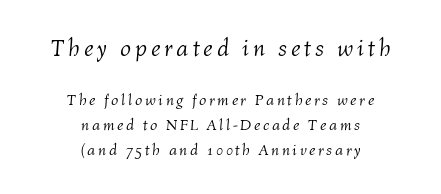
The image shows 24 px text type, italic (leaning right); set centered, normal line spacing (1.57x), not underlined; the first (top) block is 1.5x larger.
